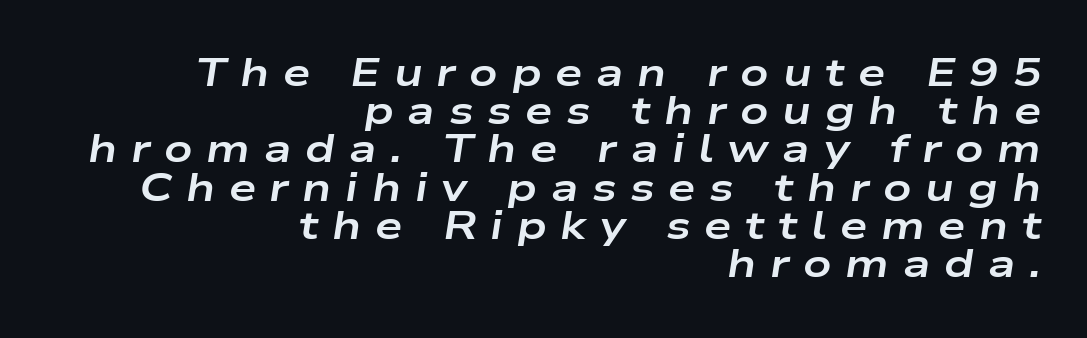
A typesetter would mark this as italic. The paragraph shown leans on its right margin. The space beneath each line is pristine and unruled. Cramped leading. Proportional: the letters do not fall into vertical columns. What weight is shown? A full bold with thick strokes.
